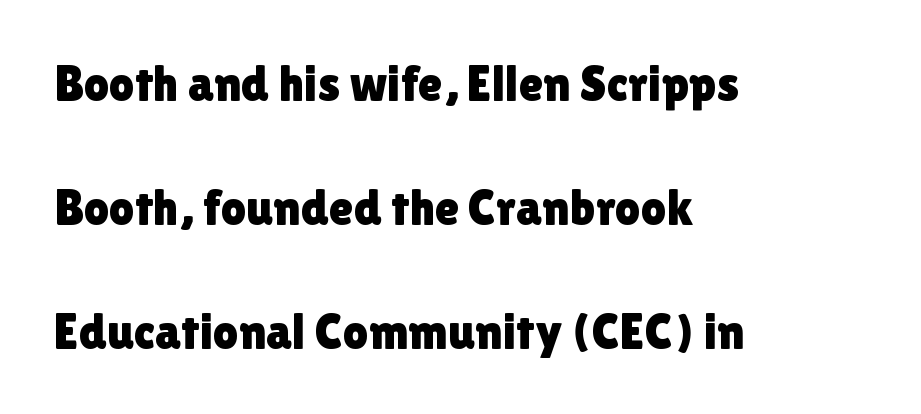
Q: Is the text italic (slanted)? A: No, it is upright.
Q: Is the typeface a serif or a sans-serif typeface? A: Sans-serif.
Q: Is the text underlined? A: No.
Q: How is the paragraph aligned? A: Left-aligned.
Q: Is the spacing between letters normal or unusually wide? A: Normal.
Q: Is the spacing between lines tight, normal or loose? A: Loose.
Q: Width (condensed, normal, or wide)? A: Normal.
Q: Stroke contrast? A: Low.
Q: x-height? A: Medium.
Q: Monospaced? A: No.
